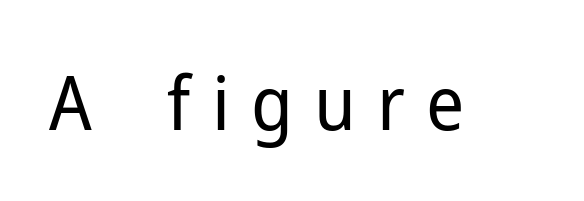
Think of a printed novel: that variable character pitch is what you see here. Stroke thickness stays within the range of a standard reading face or lighter. Check where the strokes stop: nothing finishes them off — pure sans. No word sits above an underline. The rendering inserts visible extra space after every character.
